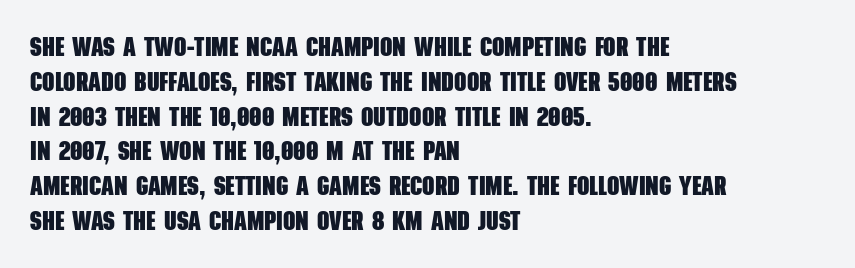
{"bold": "yes", "underline": "no", "align": "left", "line_spacing": "normal", "line_spacing_ratio": 1.29, "letter_spacing": "normal", "letter_spacing_em": 0.0, "glyph_px": 27}
